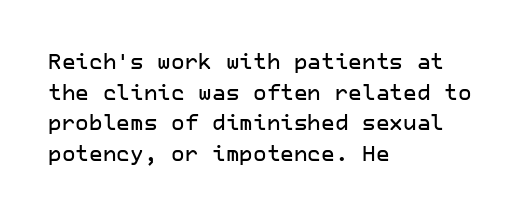
Q: Is the text italic (slanted)? A: No, it is upright.
Q: Is the text underlined? A: No.
Q: How is the paragraph aligned? A: Left-aligned.
Q: Is the spacing between letters normal or unusually wide? A: Normal.
Q: Is the spacing between lines tight, normal or loose? A: Normal.
